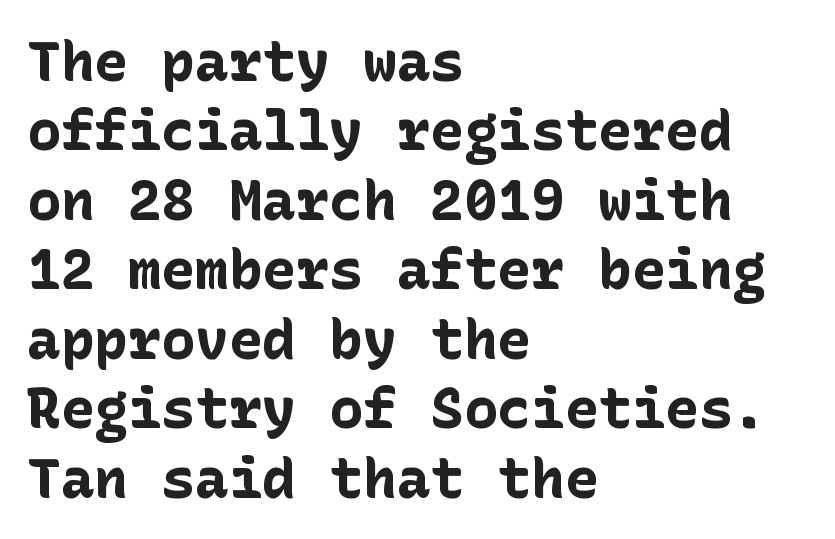
The image shows 56 px bold sans-serif type, upright; set left-aligned, line spacing 1.24x, normal letter spacing, not underlined; low stroke contrast and a medium x-height.
